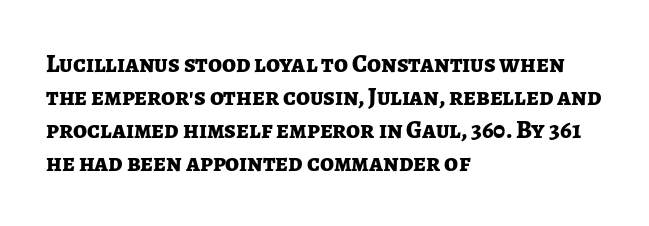
The image shows 25 px bold type, upright; set left-aligned, normal line spacing (1.32x), normal letter spacing, not underlined.
